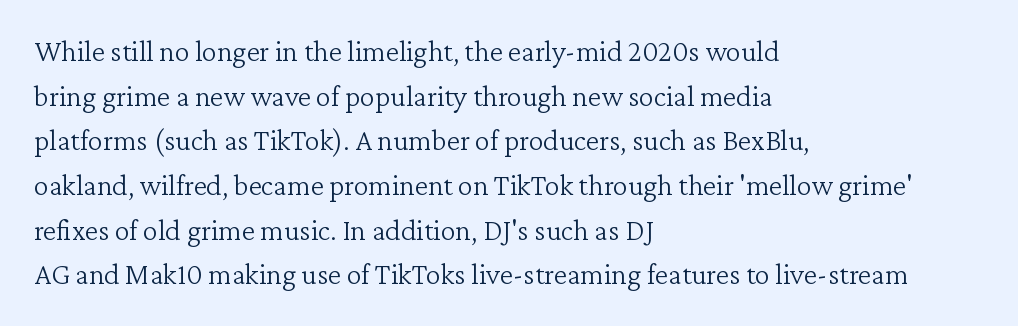
The image shows 30 px light serif type, upright; set left-aligned, normal line spacing (1.49x), normal letter spacing, not underlined; low stroke contrast and a medium x-height.
